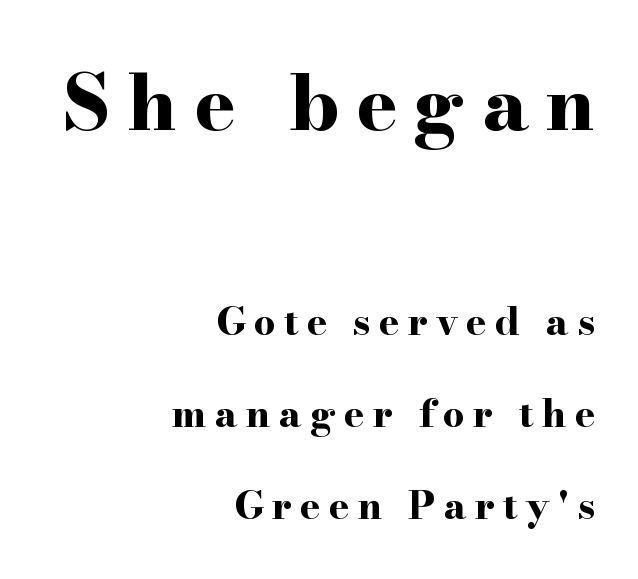
Q: Is the text bold? A: Yes.
Q: Is the text italic (slanted)? A: No, it is upright.
Q: Is the typeface a serif or a sans-serif typeface? A: Serif.
Q: Is the text underlined? A: No.
Q: How is the paragraph aligned? A: Right-aligned.
Q: Is the spacing between letters normal or unusually wide? A: Unusually wide.
Q: Is the spacing between lines tight, normal or loose? A: Loose.
Q: Which block of text is set in a larger size, the first (top) or the second (bottom)? A: The first (top) one.
Q: Width (condensed, normal, or wide)? A: Wide.
Q: Stroke contrast? A: High.
Q: x-height? A: Small.
Q: Monospaced? A: No.
